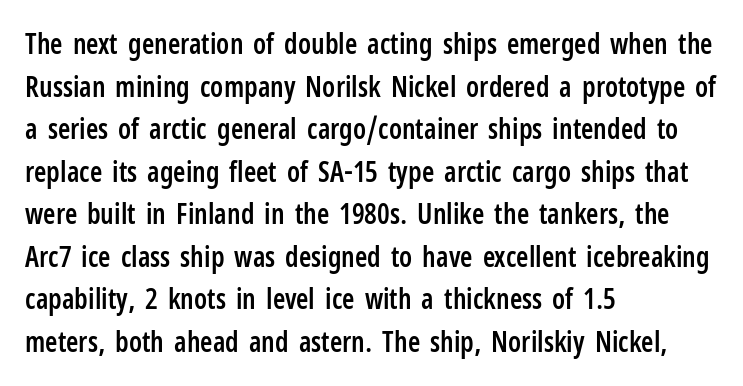
{"serif": "no", "italic": "no", "bold": "semi", "weight": "semibold", "width": "condensed", "stroke_contrast": "low", "x_height": "medium", "monospaced": "no", "underline": "no", "align": "left", "line_spacing": "normal", "line_spacing_ratio": 1.52, "letter_spacing": "normal", "letter_spacing_em": 0.0, "glyph_px": 28}
